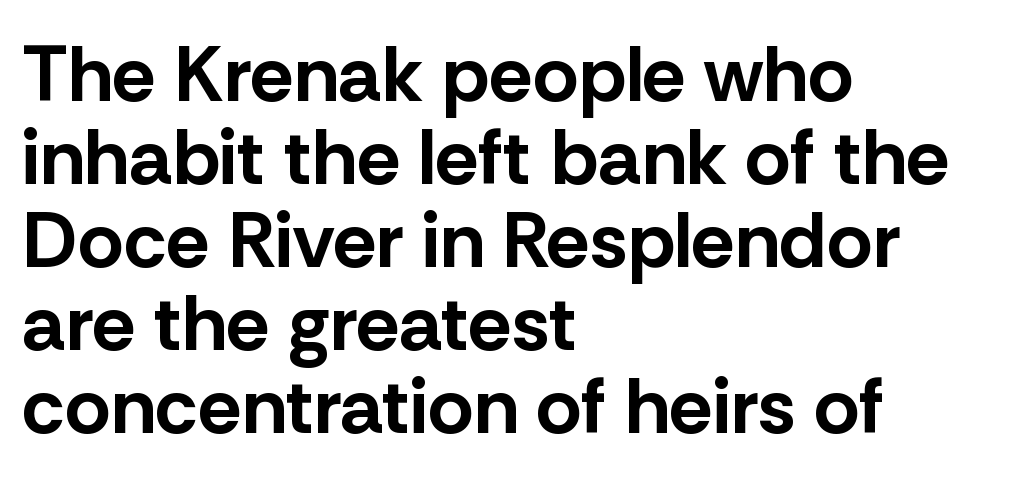
The image shows 79 px bold sans-serif type, upright; set left-aligned, tight line spacing (1.05x), normal letter spacing, not underlined; low stroke contrast and a medium x-height.
